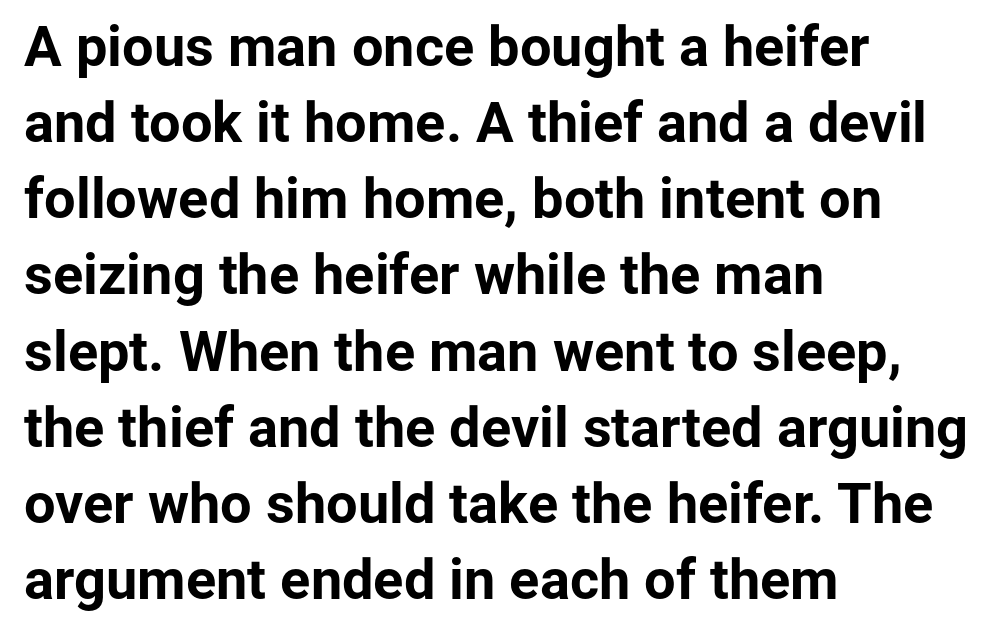
The rows are spaced the way most documents space them. Upright lettering throughout. You could call the tracking neutral — neither tight nor loose. The rag falls on the right side of this text block. Stroke terminals: plain, sans-serif.
